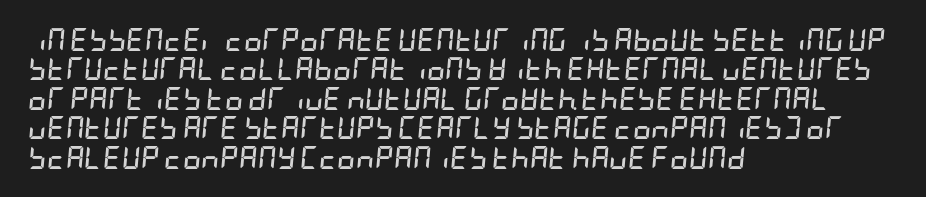
The image shows 23 px bold type, italic (leaning right); set left-aligned, normal line spacing (1.28x), normal letter spacing, not underlined.
